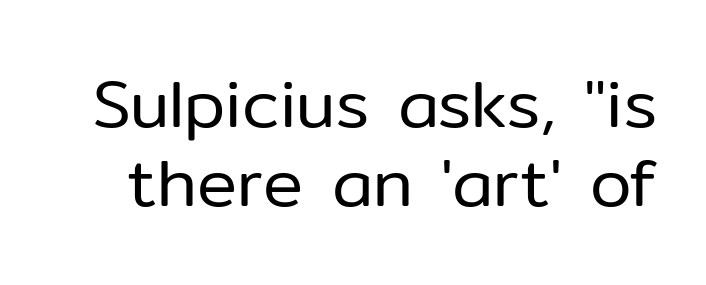
Q: Is the text bold? A: No.
Q: Is the text italic (slanted)? A: No, it is upright.
Q: Is the typeface a serif or a sans-serif typeface? A: Sans-serif.
Q: Is the text underlined? A: No.
Q: Is the spacing between letters normal or unusually wide? A: Normal.
Q: Width (condensed, normal, or wide)? A: Normal.
Q: Stroke contrast? A: Low.
Q: x-height? A: Medium.
Q: Monospaced? A: No.
